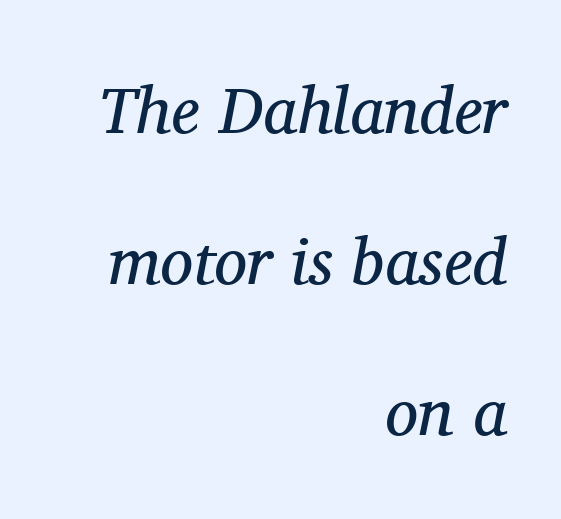
The strokes are not fattened; the text isn't bold. Underlining? Definitely not there. Is this a fixed-width face? No — the glyphs have proportional, varying widths. The text block is weighted toward the right margin, trailing off unevenly leftward.
